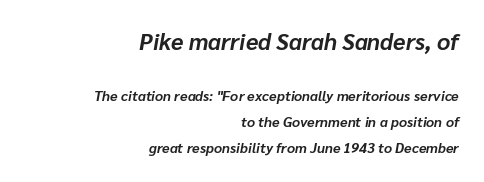
The letters are slanted; this is an italic face. Of the two passages, the one on top uses the larger point size. Honestly, there is no underline to notice here at all. Between one letter and the next there's only the usual sliver of space.
